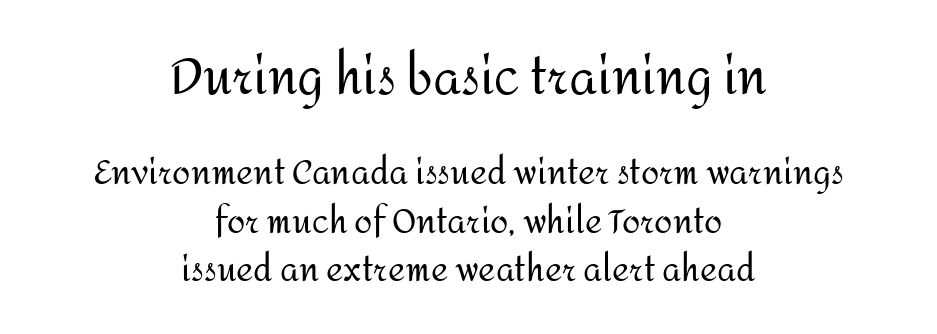
{"serif": "no", "italic": "no", "bold": "no", "weight": "regular", "width": "normal", "stroke_contrast": "medium", "x_height": "medium", "monospaced": "no", "underline": "no", "align": "center", "line_spacing": "normal", "line_spacing_ratio": 1.47, "letter_spacing": "normal", "letter_spacing_em": 0.0, "larger_block": "first", "size_ratio": 1.48, "glyph_px": 49}
